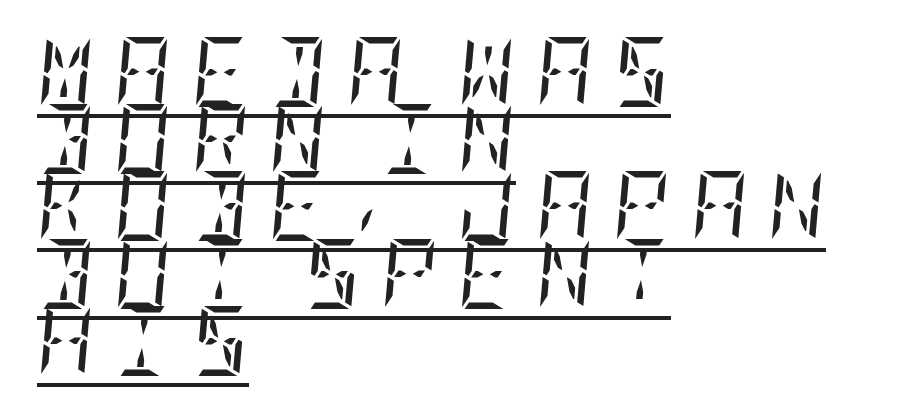
The image shows 70 px regular-weight, condensed serif type, italic (leaning right); set left-aligned, tight line spacing (0.96x), unusually wide letter spacing (+0.29 em), underlined; low stroke contrast and a large x-height.
